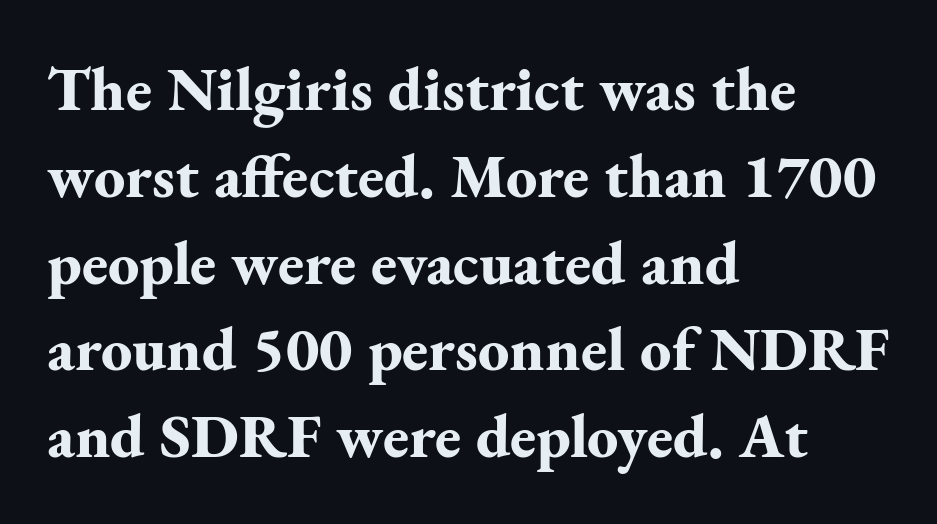
{"serif": "yes", "italic": "no", "bold": "yes", "weight": "bold", "width": "normal", "stroke_contrast": "medium", "x_height": "small", "monospaced": "no", "underline": "no", "align": "left", "line_spacing": "normal", "line_spacing_ratio": 1.4, "letter_spacing": "normal", "letter_spacing_em": 0.0, "glyph_px": 62}
